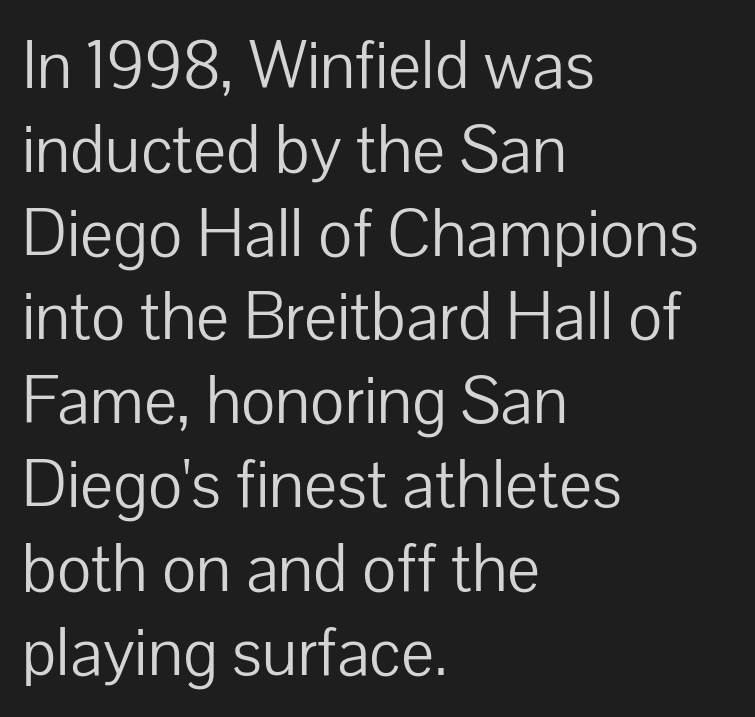
Italic: no, the glyphs are upright roman. Observe the absence of serifs on each vertical stroke in this sample. The line texture is even and compact thanks to regular tracking. Successive baselines arrive at the customary interval. The compositor pushed each line to the left boundary.
